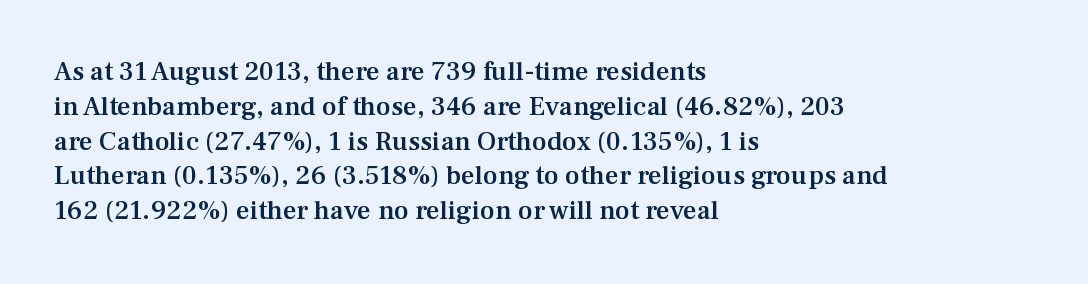
{"italic": "no", "bold": "semi", "underline": "no", "align": "left", "line_spacing": "normal", "line_spacing_ratio": 1.29, "letter_spacing": "normal", "letter_spacing_em": 0.0, "glyph_px": 27}
